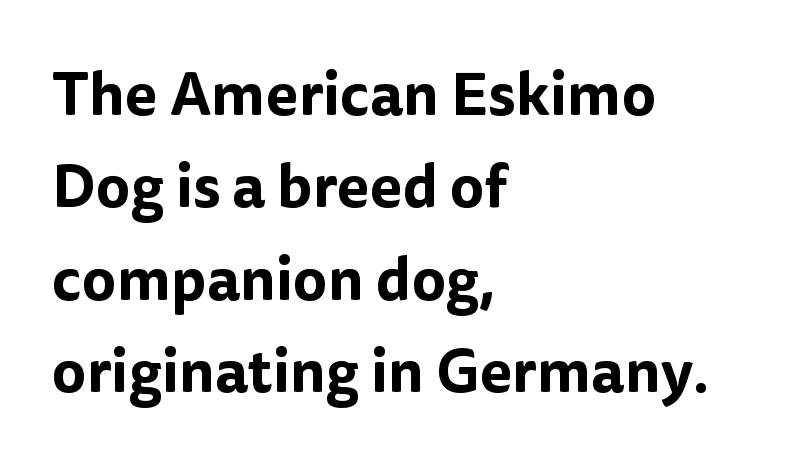
{"serif": "no", "italic": "no", "width": "normal", "stroke_contrast": "low", "x_height": "medium", "monospaced": "no", "underline": "no", "align": "left", "line_spacing": "normal", "line_spacing_ratio": 1.54, "letter_spacing": "normal", "letter_spacing_em": 0.0, "glyph_px": 60}
